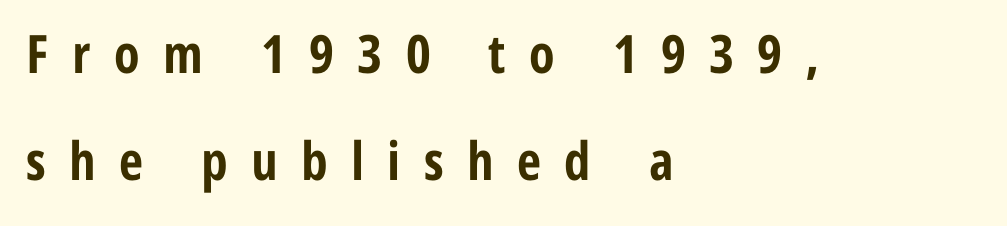
The image shows 53 px bold, condensed sans-serif type, upright; set left-aligned, loose line spacing (2.01x), unusually wide letter spacing (+0.44 em), not underlined; low stroke contrast and a medium x-height.
